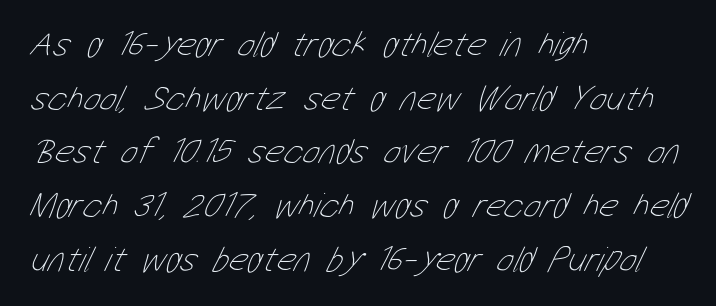
The image shows 36 px thin, condensed type; set left-aligned, normal line spacing (1.49x), normal letter spacing, not underlined; low stroke contrast and a medium x-height.
